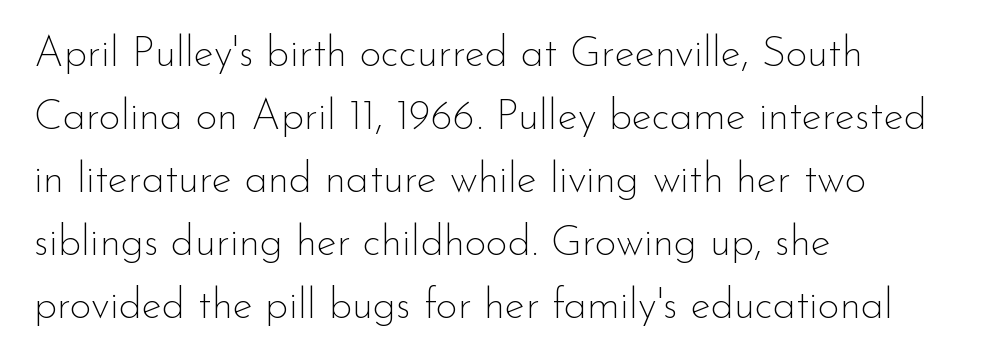
Q: Is the text bold? A: No.
Q: Is the text italic (slanted)? A: No, it is upright.
Q: Is the typeface a serif or a sans-serif typeface? A: Sans-serif.
Q: Is the text underlined? A: No.
Q: How is the paragraph aligned? A: Left-aligned.
Q: Is the spacing between letters normal or unusually wide? A: Normal.
Q: Is the spacing between lines tight, normal or loose? A: Normal.
Q: Width (condensed, normal, or wide)? A: Normal.
Q: Stroke contrast? A: Low.
Q: x-height? A: Small.
Q: Monospaced? A: No.
